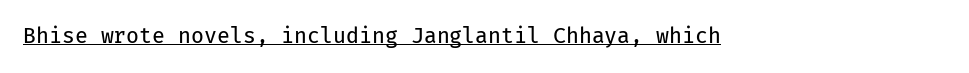
Italic: no, the glyphs are upright roman. You can see a thin bar hugging the bottom of the glyphs. Nothing heavy about these letters — not bold at all. Look at the tracking — it's just the regular setting, nothing added.
